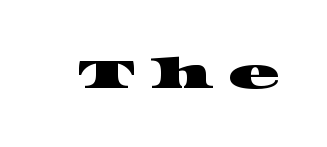
The image shows 43 px wide serif type; set unusually wide letter spacing (+0.33 em), not underlined; high stroke contrast and a large x-height.
